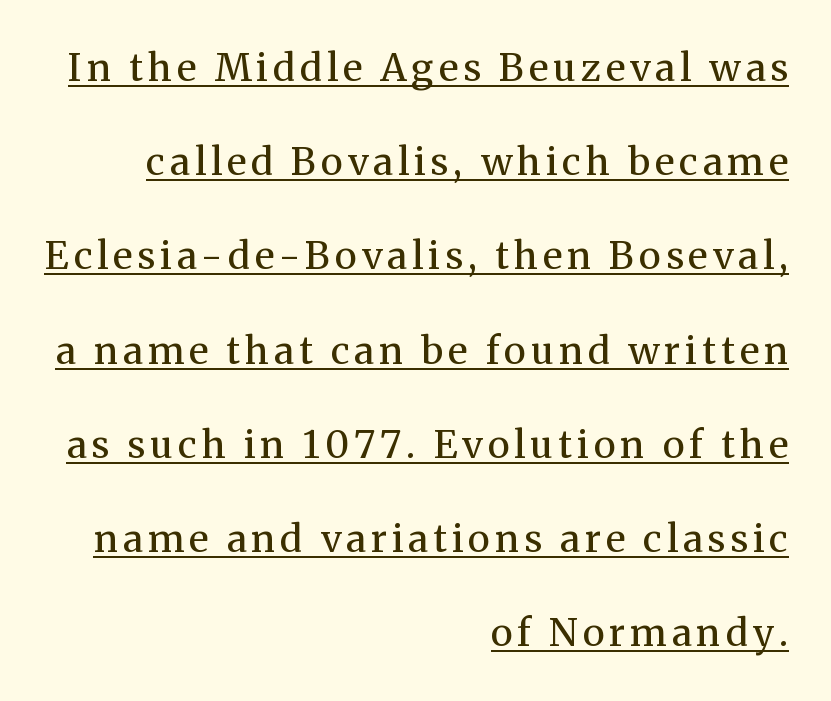
The image shows 38 px regular-weight serif type, upright; set right-aligned, loose line spacing (2.48x), underlined; medium stroke contrast and a medium x-height.
